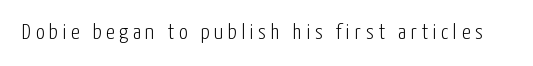
The image shows 22 px text type, upright; set unusually wide letter spacing (+0.21 em), not underlined.
